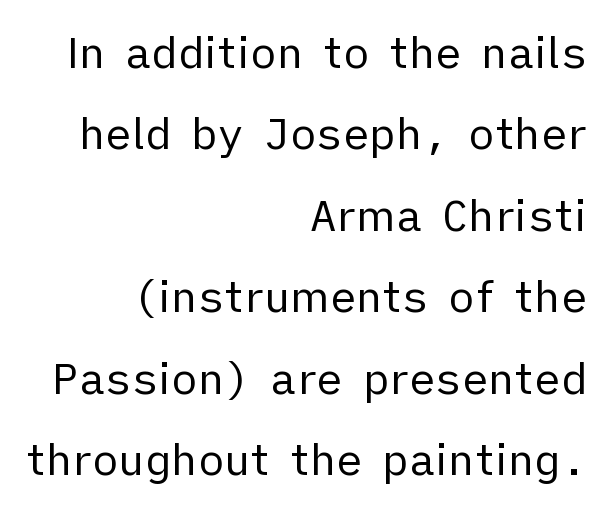
{"serif": "no", "italic": "no", "bold": "no", "weight": "regular", "width": "normal", "stroke_contrast": "low", "x_height": "medium", "monospaced": "no", "underline": "no", "align": "right", "line_spacing_ratio": 1.85, "letter_spacing": "normal", "letter_spacing_em": 0.0, "glyph_px": 44}
